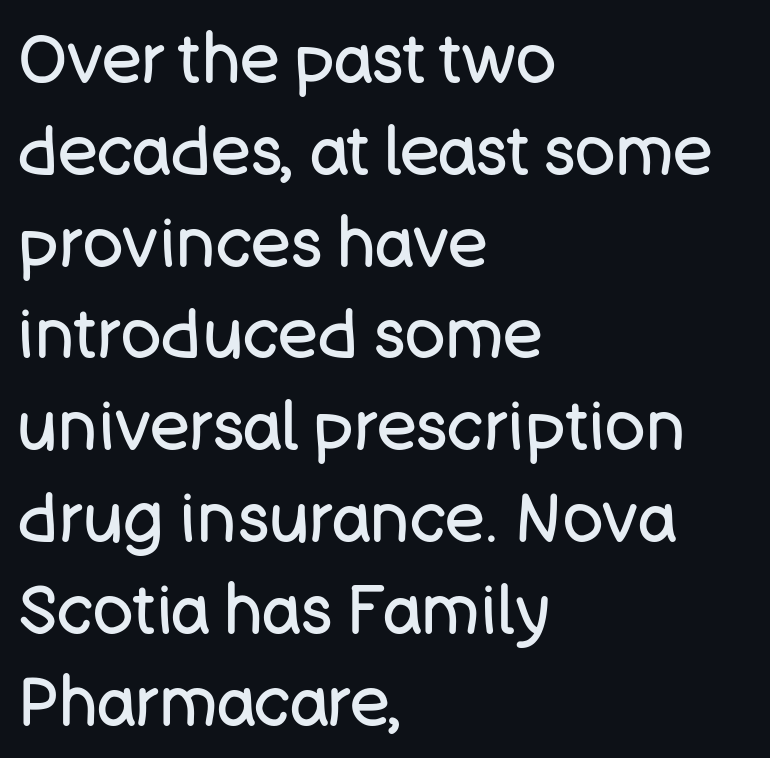
Q: Is the text bold? A: No.
Q: Is the text italic (slanted)? A: No, it is upright.
Q: Is the typeface a serif or a sans-serif typeface? A: Sans-serif.
Q: Is the text underlined? A: No.
Q: How is the paragraph aligned? A: Left-aligned.
Q: Is the spacing between letters normal or unusually wide? A: Normal.
Q: Is the spacing between lines tight, normal or loose? A: Normal.
Q: Width (condensed, normal, or wide)? A: Normal.
Q: Stroke contrast? A: Low.
Q: x-height? A: Large.
Q: Monospaced? A: No.
